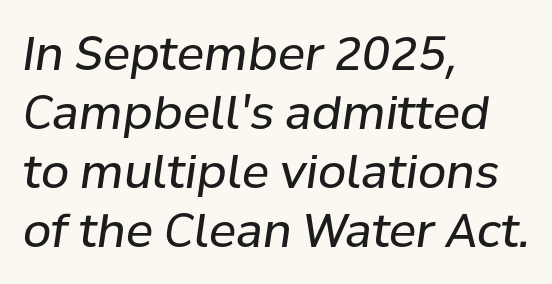
{"italic": "yes", "lean": "right", "slant_degrees": 8, "bold": "no", "weight": "regular", "width": "normal", "stroke_contrast": "low", "x_height": "medium", "monospaced": "no", "underline": "no", "align": "left", "line_spacing": "normal", "line_spacing_ratio": 1.28, "letter_spacing": "normal", "letter_spacing_em": 0.0, "glyph_px": 46}
